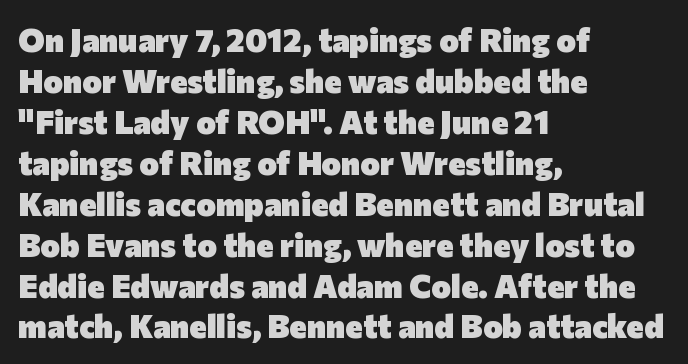
This sample has the flowing, uneven cadence of proportional lettering. Descenders hang freely into open space. Check where the strokes stop: nothing finishes them off — pure sans. Look at the tracking — it's just the regular setting, nothing added.
